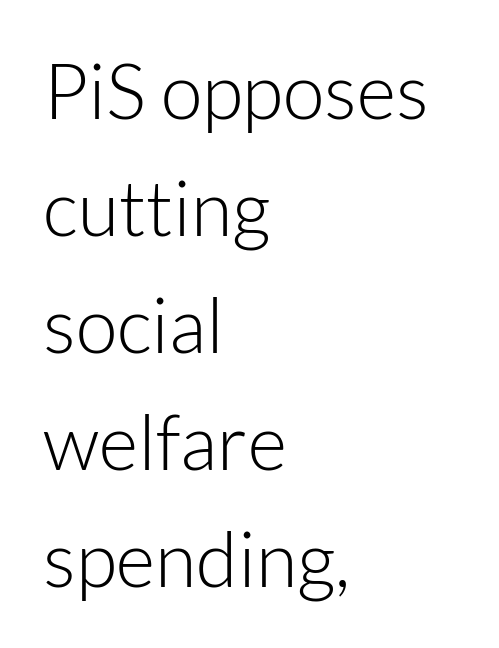
Q: Is the text bold? A: No.
Q: Is the text italic (slanted)? A: No, it is upright.
Q: Is the typeface a serif or a sans-serif typeface? A: Sans-serif.
Q: Is the text underlined? A: No.
Q: How is the paragraph aligned? A: Left-aligned.
Q: Is the spacing between letters normal or unusually wide? A: Normal.
Q: Is the spacing between lines tight, normal or loose? A: Normal.
Q: Width (condensed, normal, or wide)? A: Normal.
Q: Stroke contrast? A: Low.
Q: x-height? A: Medium.
Q: Monospaced? A: No.
